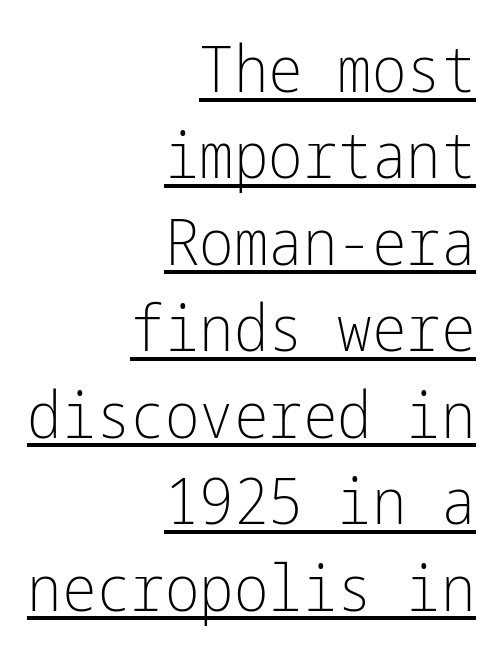
Q: Is the text bold? A: No.
Q: Is the text italic (slanted)? A: No, it is upright.
Q: Is the typeface a serif or a sans-serif typeface? A: Sans-serif.
Q: Is the text underlined? A: Yes.
Q: How is the paragraph aligned? A: Right-aligned.
Q: Is the spacing between letters normal or unusually wide? A: Normal.
Q: Is the spacing between lines tight, normal or loose? A: Normal.
Q: Width (condensed, normal, or wide)? A: Condensed.
Q: Stroke contrast? A: Low.
Q: x-height? A: Medium.
